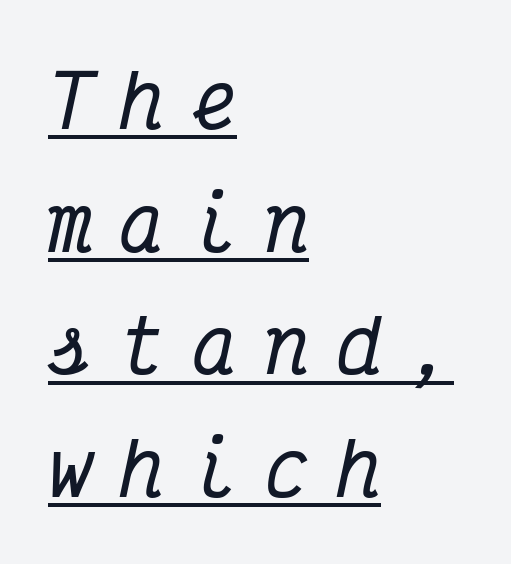
Q: Is the text italic (slanted)? A: Yes, it leans right by about 12 degrees.
Q: Is the typeface a serif or a sans-serif typeface? A: Serif.
Q: Is the text underlined? A: Yes.
Q: How is the paragraph aligned? A: Left-aligned.
Q: Is the spacing between letters normal or unusually wide? A: Unusually wide.
Q: Is the spacing between lines tight, normal or loose? A: Normal.
Q: Width (condensed, normal, or wide)? A: Condensed.
Q: Stroke contrast? A: Medium.
Q: x-height? A: Medium.
Q: Monospaced? A: Yes.
